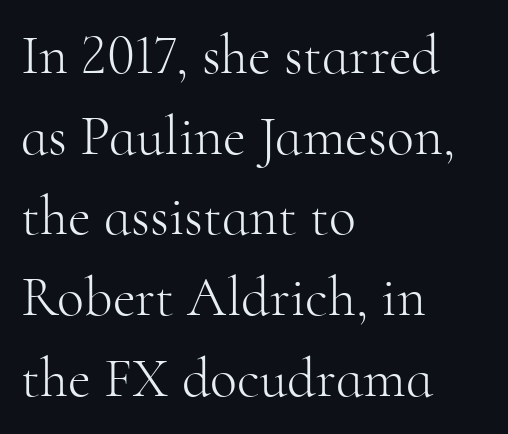
Q: Is the text bold? A: No.
Q: Is the text italic (slanted)? A: No, it is upright.
Q: Is the typeface a serif or a sans-serif typeface? A: Serif.
Q: Is the text underlined? A: No.
Q: How is the paragraph aligned? A: Left-aligned.
Q: Is the spacing between letters normal or unusually wide? A: Normal.
Q: Is the spacing between lines tight, normal or loose? A: Normal.
Q: Width (condensed, normal, or wide)? A: Normal.
Q: Stroke contrast? A: High.
Q: x-height? A: Small.
Q: Monospaced? A: No.
